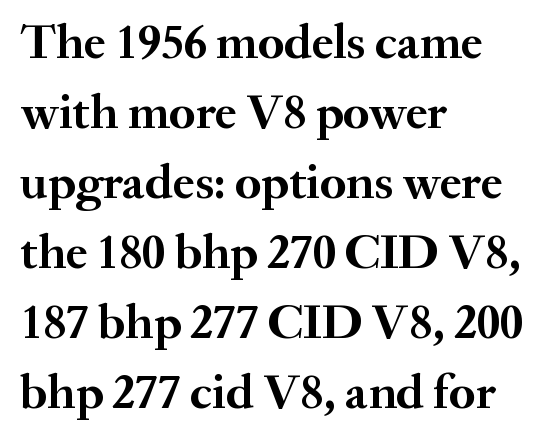
Q: Is the text bold? A: Yes.
Q: Is the text italic (slanted)? A: No, it is upright.
Q: Is the typeface a serif or a sans-serif typeface? A: Serif.
Q: Is the text underlined? A: No.
Q: How is the paragraph aligned? A: Left-aligned.
Q: Is the spacing between letters normal or unusually wide? A: Normal.
Q: Is the spacing between lines tight, normal or loose? A: Normal.
Q: Width (condensed, normal, or wide)? A: Normal.
Q: Stroke contrast? A: Medium.
Q: x-height? A: Small.
Q: Monospaced? A: No.
